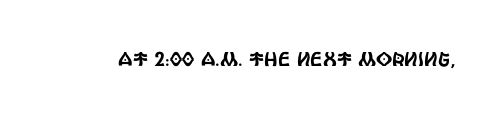
Q: Is the text italic (slanted)? A: No, it is upright.
Q: Is the text underlined? A: No.
Q: Is the spacing between letters normal or unusually wide? A: Normal.
